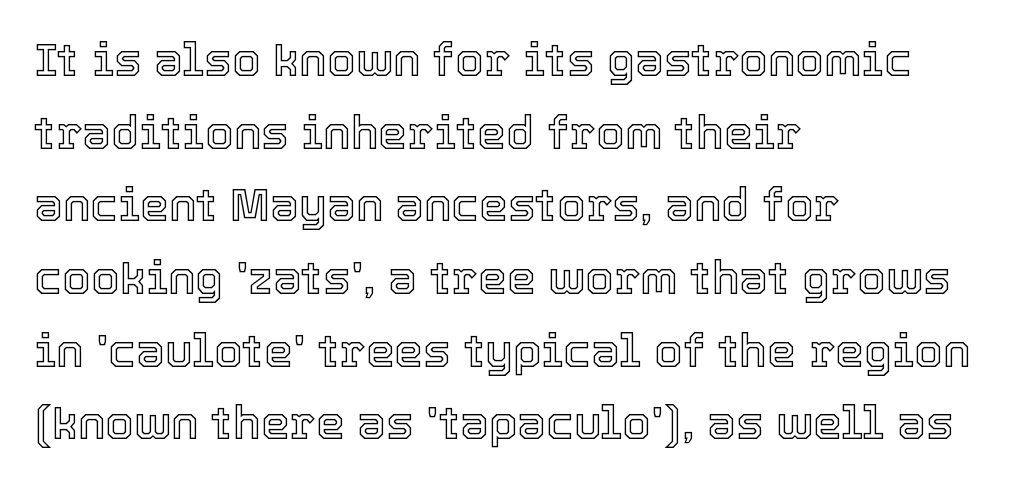
Regular leading. Unlike italic type, these characters show no tilt at all. Underlining? Definitely not there. The paragraph shown leans on its left margin. What stands out about the letter spacing? Nothing — it is the standard amount. The passage shown is typed in a proportional face where columns would drift.
